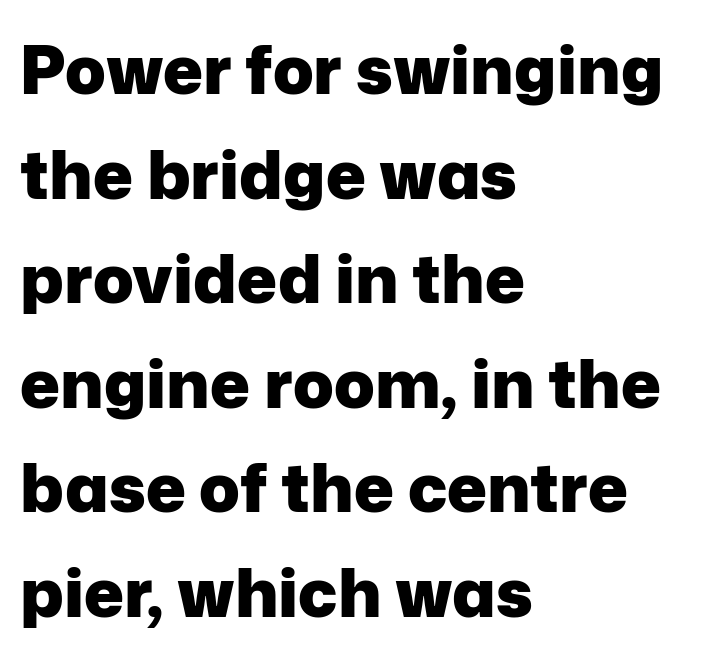
Q: Is the text bold? A: Yes.
Q: Is the text italic (slanted)? A: No, it is upright.
Q: Is the typeface a serif or a sans-serif typeface? A: Sans-serif.
Q: Is the text underlined? A: No.
Q: How is the paragraph aligned? A: Left-aligned.
Q: Is the spacing between letters normal or unusually wide? A: Normal.
Q: Is the spacing between lines tight, normal or loose? A: Normal.
Q: Width (condensed, normal, or wide)? A: Normal.
Q: Stroke contrast? A: Low.
Q: x-height? A: Medium.
Q: Monospaced? A: No.
